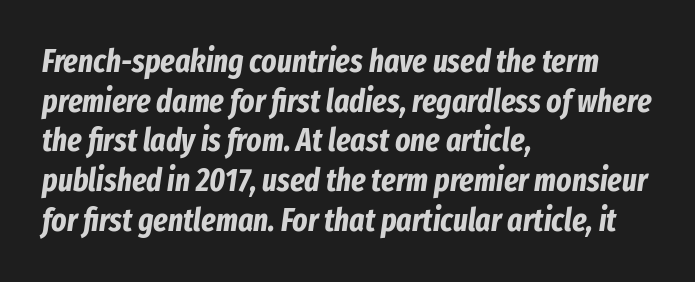
The image shows 32 px bold, condensed type, italic (leaning right); set left-aligned, line spacing 1.24x, normal letter spacing, not underlined; low stroke contrast and a medium x-height.
